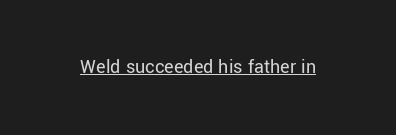
Between one letter and the next there's only the usual sliver of space. A roman cut, with each character standing at attention. The rendered words wear a rule along their underside. Heaviness? Minimal to ordinary, like unemphasized prose.
